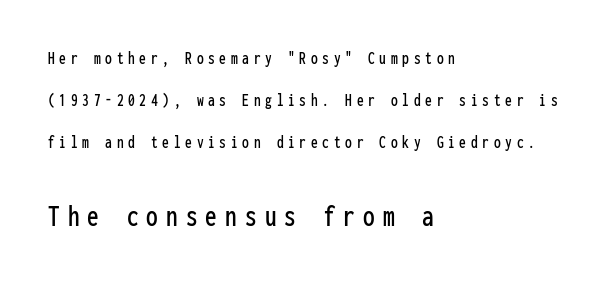
{"serif": "no", "italic": "no", "width": "condensed", "stroke_contrast": "low", "x_height": "medium", "monospaced": "yes", "underline": "no", "align": "left", "line_spacing": "loose", "line_spacing_ratio": 2.34, "letter_spacing": "wide", "letter_spacing_em": 0.26, "larger_block": "second", "size_ratio": 1.72, "glyph_px": 31}
